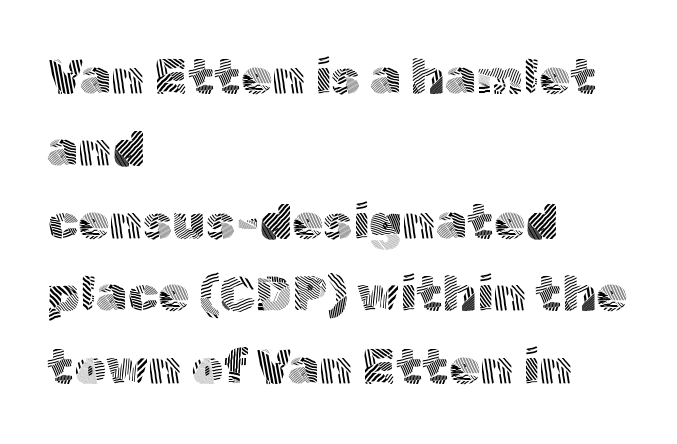
{"serif": "no", "italic": "no", "bold": "no", "weight": "light", "width": "normal", "x_height": "medium", "monospaced": "no", "underline": "no", "align": "left", "line_spacing": "normal", "line_spacing_ratio": 1.45, "letter_spacing": "normal", "letter_spacing_em": 0.0, "glyph_px": 50}
